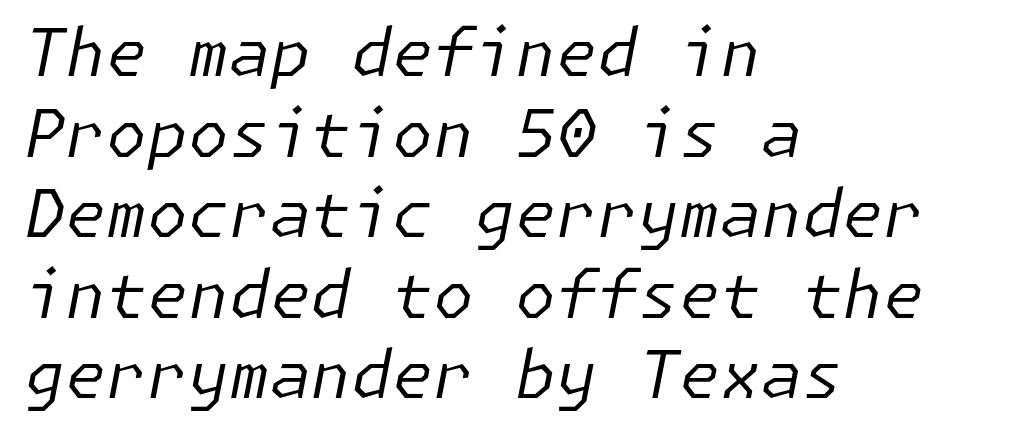
The image shows 66 px regular-weight type, italic (leaning right); set left-aligned, line spacing 1.22x, normal letter spacing, not underlined; low stroke contrast and a medium x-height.
